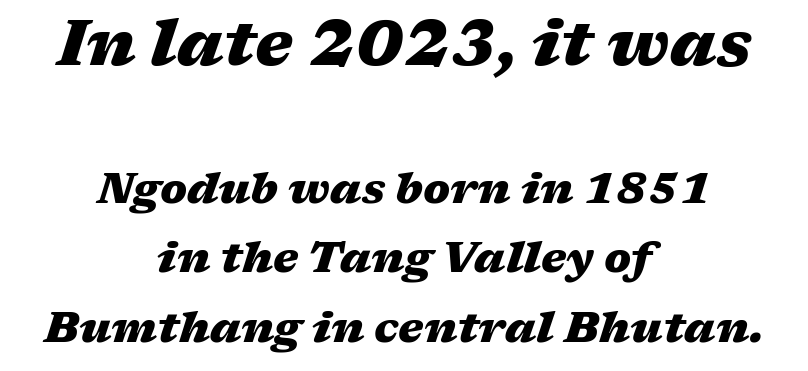
Q: Is the text bold? A: Yes.
Q: Is the text italic (slanted)? A: Yes, it leans right by about 17 degrees.
Q: Is the text underlined? A: No.
Q: How is the paragraph aligned? A: Centered.
Q: Is the spacing between letters normal or unusually wide? A: Normal.
Q: Is the spacing between lines tight, normal or loose? A: Normal.
Q: Which block of text is set in a larger size, the first (top) or the second (bottom)? A: The first (top) one.
Q: Width (condensed, normal, or wide)? A: Wide.
Q: Stroke contrast? A: Medium.
Q: x-height? A: Medium.
Q: Monospaced? A: No.
